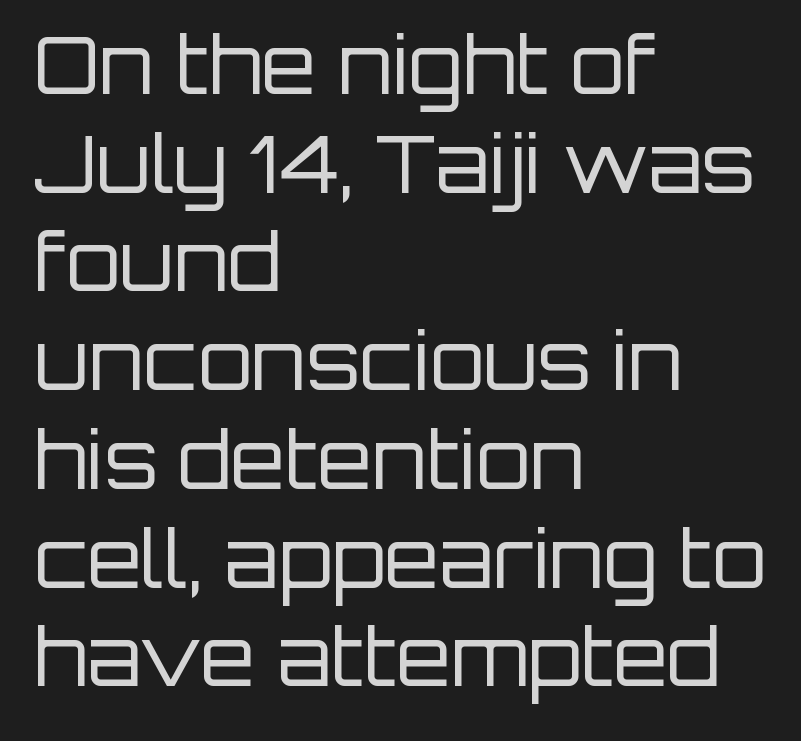
{"serif": "no", "italic": "no", "bold": "no", "weight": "regular", "width": "normal", "stroke_contrast": "low", "x_height": "large", "monospaced": "no", "underline": "no", "align": "left", "line_spacing": "normal", "line_spacing_ratio": 1.25, "letter_spacing": "normal", "letter_spacing_em": 0.0, "glyph_px": 79}
